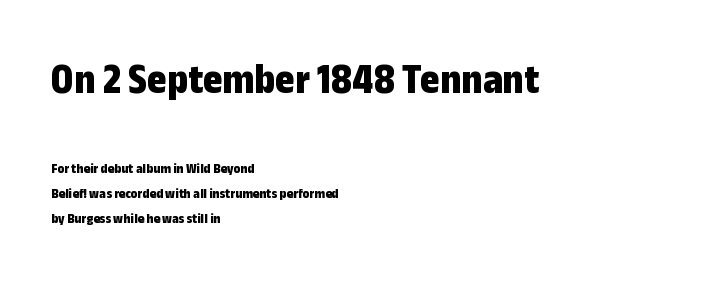
Q: Is the text bold? A: Yes.
Q: Is the text italic (slanted)? A: No, it is upright.
Q: Is the typeface a serif or a sans-serif typeface? A: Sans-serif.
Q: Is the text underlined? A: No.
Q: How is the paragraph aligned? A: Left-aligned.
Q: Is the spacing between letters normal or unusually wide? A: Normal.
Q: Which block of text is set in a larger size, the first (top) or the second (bottom)? A: The first (top) one.
Q: Width (condensed, normal, or wide)? A: Condensed.
Q: Stroke contrast? A: Low.
Q: x-height? A: Medium.
Q: Monospaced? A: No.
